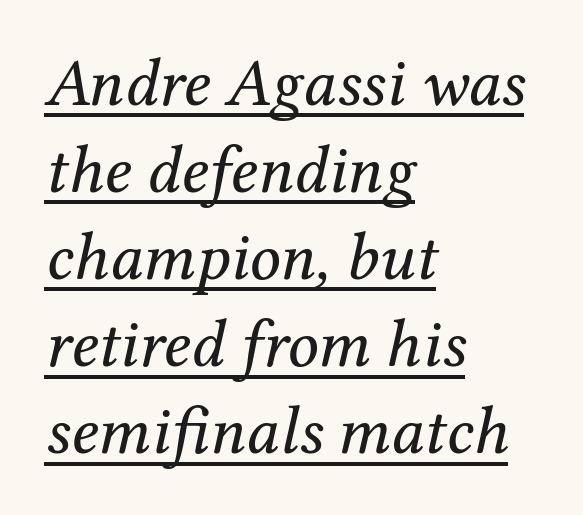
{"serif": "yes", "italic": "yes", "lean": "right", "slant_degrees": 12, "bold": "no", "weight": "regular", "width": "normal", "stroke_contrast": "medium", "x_height": "medium", "monospaced": "no", "underline": "yes", "align": "left", "line_spacing": "normal", "line_spacing_ratio": 1.28, "letter_spacing": "normal", "letter_spacing_em": 0.0, "glyph_px": 68}
